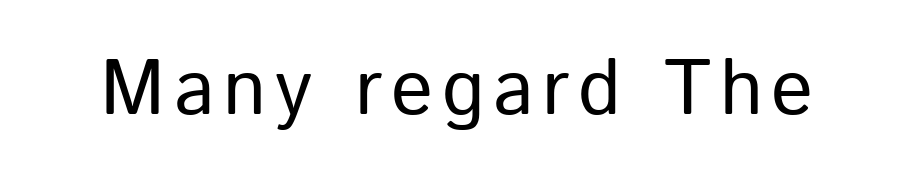
{"serif": "no", "italic": "no", "bold": "no", "weight": "regular", "width": "normal", "stroke_contrast": "low", "x_height": "medium", "monospaced": "no", "underline": "no", "glyph_px": 78}
